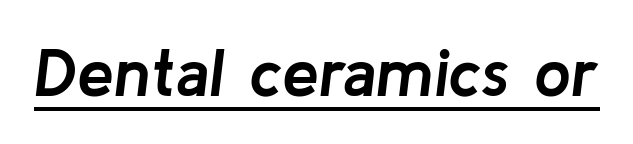
Q: Is the text bold? A: Yes.
Q: Is the text italic (slanted)? A: Yes, it leans right by about 8 degrees.
Q: Is the text underlined? A: Yes.
Q: Is the spacing between letters normal or unusually wide? A: Normal.
Q: Width (condensed, normal, or wide)? A: Normal.
Q: Stroke contrast? A: Low.
Q: x-height? A: Medium.
Q: Monospaced? A: No.
